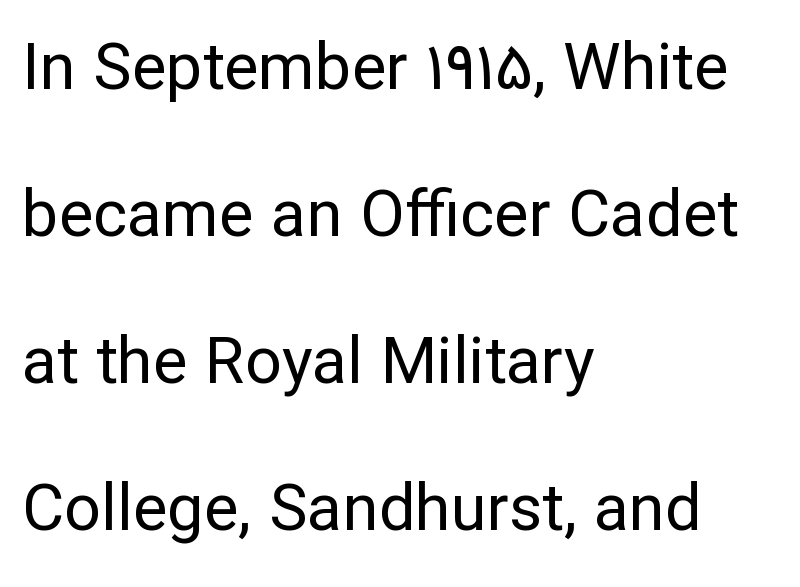
The image shows 65 px regular-weight sans-serif type, upright; set left-aligned, loose line spacing (2.26x), normal letter spacing, not underlined; low stroke contrast and a medium x-height.
